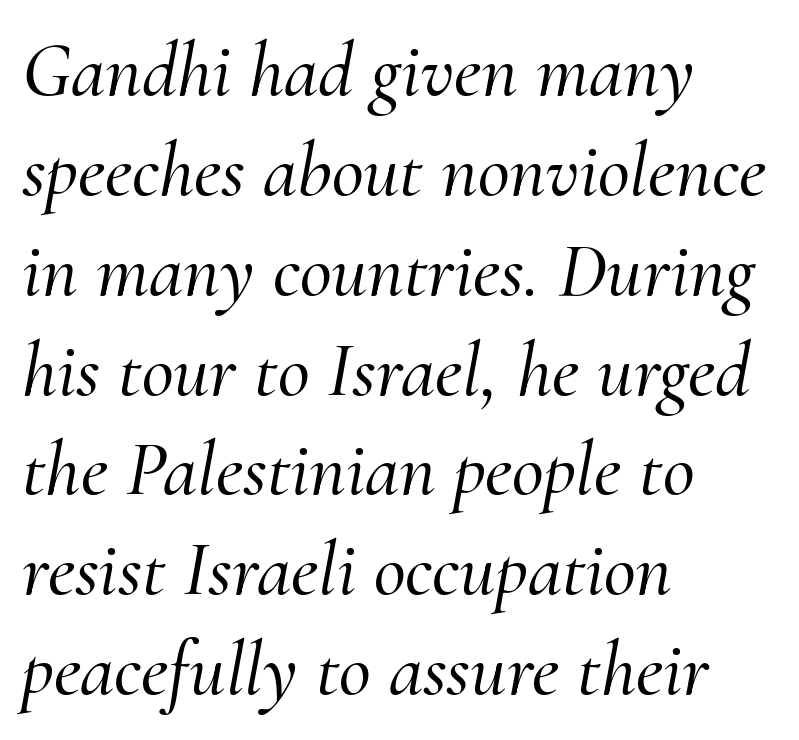
{"serif": "yes", "italic": "yes", "lean": "right", "slant_degrees": 10, "width": "normal", "stroke_contrast": "medium", "x_height": "small", "monospaced": "no", "underline": "no", "align": "left", "line_spacing": "normal", "line_spacing_ratio": 1.28, "letter_spacing": "normal", "letter_spacing_em": 0.0, "glyph_px": 78}
